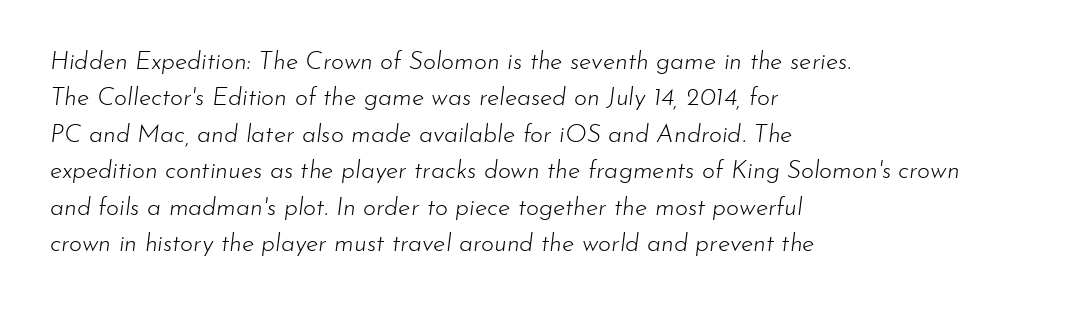
{"italic": "yes", "lean": "right", "slant_degrees": 7, "bold": "no", "underline": "no", "align": "left", "line_spacing": "normal", "line_spacing_ratio": 1.46, "letter_spacing": "normal", "letter_spacing_em": 0.0, "glyph_px": 25}
